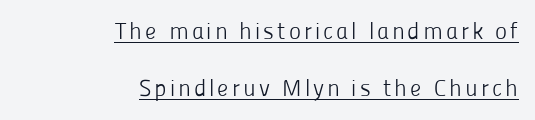
{"italic": "no", "bold": "no", "underline": "yes", "align": "right", "line_spacing": "loose", "line_spacing_ratio": 2.49, "glyph_px": 23}
